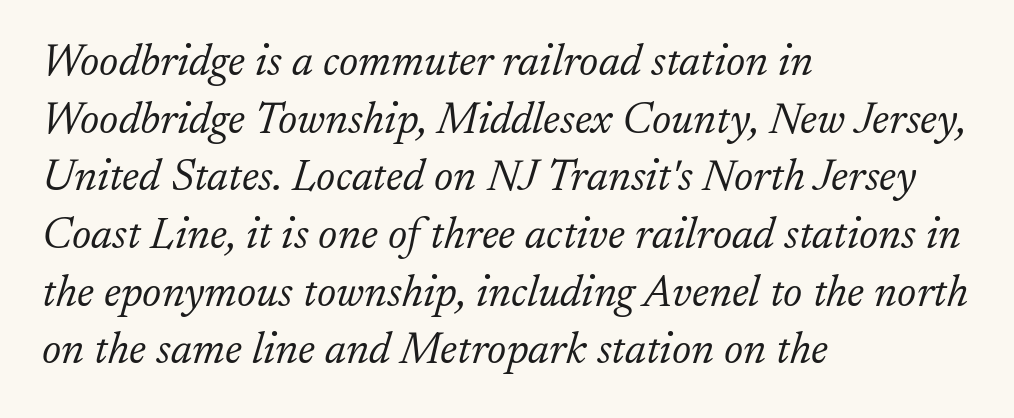
Q: Is the text bold? A: No.
Q: Is the text italic (slanted)? A: Yes, it leans right by about 17 degrees.
Q: Is the typeface a serif or a sans-serif typeface? A: Serif.
Q: Is the text underlined? A: No.
Q: How is the paragraph aligned? A: Left-aligned.
Q: Is the spacing between letters normal or unusually wide? A: Normal.
Q: Is the spacing between lines tight, normal or loose? A: Normal.
Q: Width (condensed, normal, or wide)? A: Normal.
Q: Stroke contrast? A: Low.
Q: x-height? A: Small.
Q: Monospaced? A: No.
